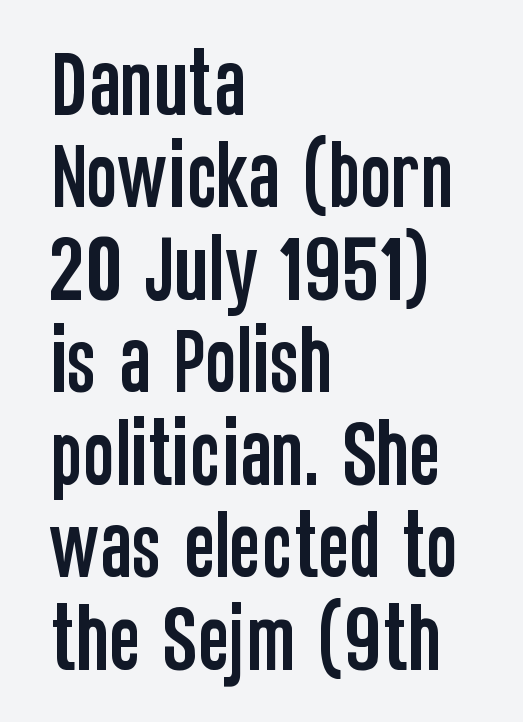
Nope, no serifs anywhere on these letters. Vertical spacing — default. Every row of glyphs begins at an identical x-position on the left. Decoration check: the copy has no underline.
